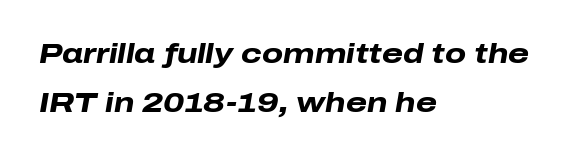
Type without underlining. In CSS terms this would be text-align: left. The specimen reads as italic at a glance. Set as a true bold cut, around the 700 mark. Characters follow at the spacing the type designer built in.
